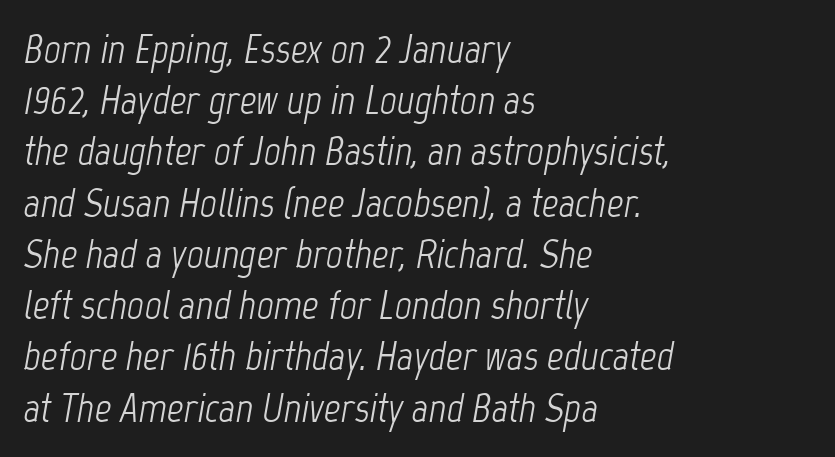
The line texture is even and compact thanks to regular tracking. These lines sit exactly where default settings would place them. Think of a printed novel: that variable character pitch is what you see here. The strokes are not fattened; the text isn't bold. Short and long lines alike share a common starting point at left.
